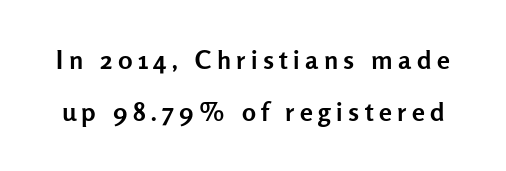
Q: Is the text bold? A: Yes.
Q: Is the text italic (slanted)? A: No, it is upright.
Q: Is the text underlined? A: No.
Q: Is the spacing between letters normal or unusually wide? A: Unusually wide.
Q: Is the spacing between lines tight, normal or loose? A: Loose.
